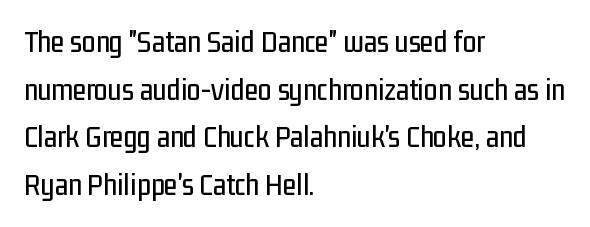
The strip under each line holds only bare page. Examine the stroke ends and you'll find no serifs. Each line starts at the same left margin while the right side varies. The letters stand straight up with perfectly vertical stems. The rendering uses a moderate line-height, typical for paragraphs.
